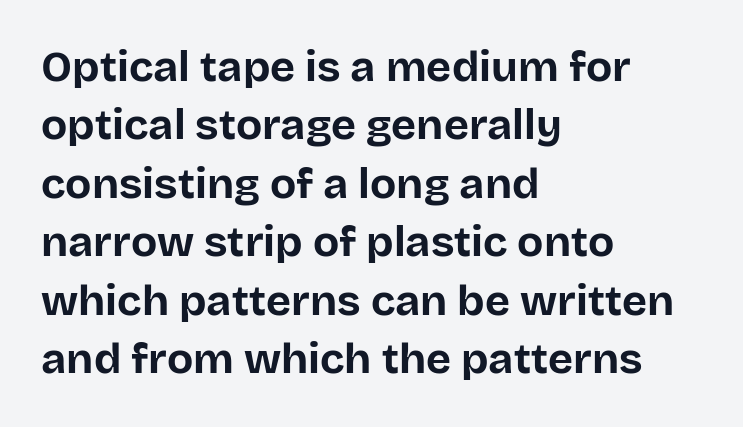
{"serif": "no", "italic": "no", "bold": "yes", "weight": "bold", "width": "normal", "stroke_contrast": "low", "x_height": "large", "monospaced": "no", "underline": "no", "align": "left", "line_spacing": "normal", "line_spacing_ratio": 1.36, "letter_spacing": "normal", "letter_spacing_em": 0.0, "glyph_px": 43}
